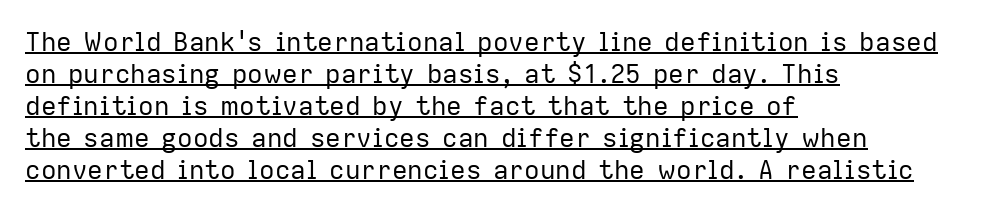
The specimen includes a rule beneath the text block's lines. Horizontally, the lines are justified to the leading edge only. How are the letters spaced? Ordinarily, with no added tracking. Letters have the restrained weight of plain body copy at most.
